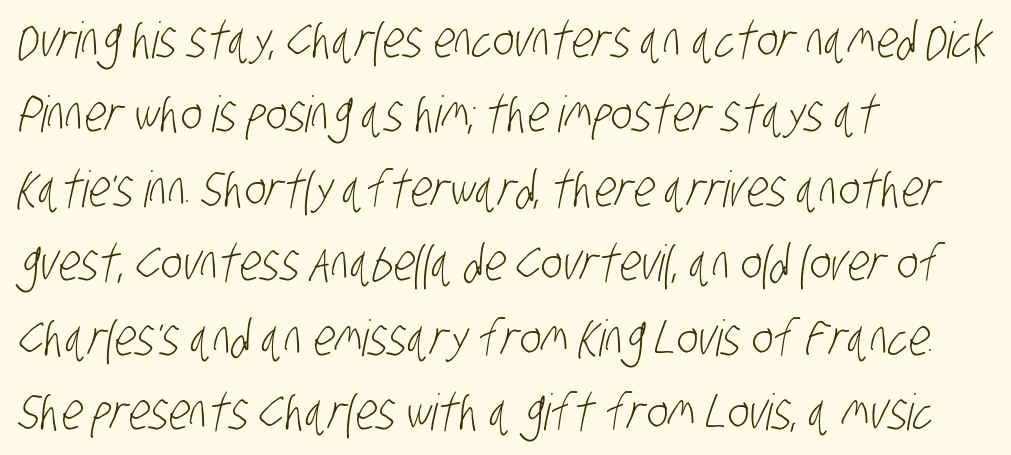
{"serif": "no", "bold": "no", "weight": "light", "width": "condensed", "stroke_contrast": "low", "x_height": "large", "monospaced": "no", "underline": "no", "align": "left", "line_spacing": "normal", "line_spacing_ratio": 1.49, "letter_spacing": "normal", "letter_spacing_em": 0.0, "glyph_px": 50}
